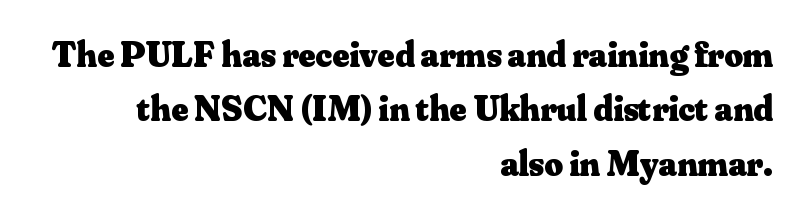
{"serif": "yes", "italic": "no", "bold": "yes", "weight": "heavy", "width": "normal", "stroke_contrast": "medium", "x_height": "small", "monospaced": "no", "underline": "no", "align": "right", "line_spacing": "normal", "line_spacing_ratio": 1.51, "letter_spacing": "normal", "letter_spacing_em": 0.0, "glyph_px": 36}
